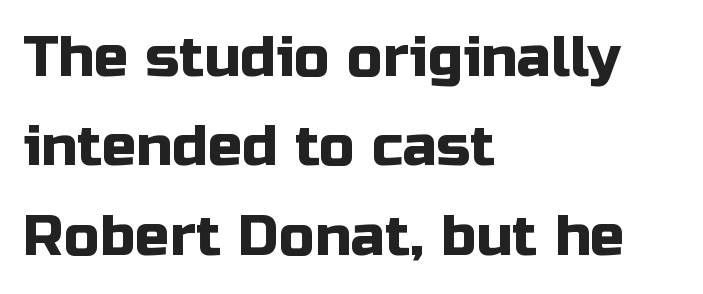
{"serif": "no", "italic": "no", "width": "normal", "stroke_contrast": "low", "x_height": "medium", "monospaced": "no", "underline": "no", "align": "left", "line_spacing": "normal", "line_spacing_ratio": 1.57, "letter_spacing": "normal", "letter_spacing_em": 0.0, "glyph_px": 57}
